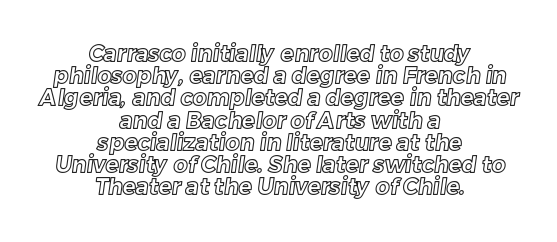
{"underline": "no", "align": "center", "line_spacing": "tight", "line_spacing_ratio": 1.01, "letter_spacing": "normal", "letter_spacing_em": 0.0, "glyph_px": 22}
